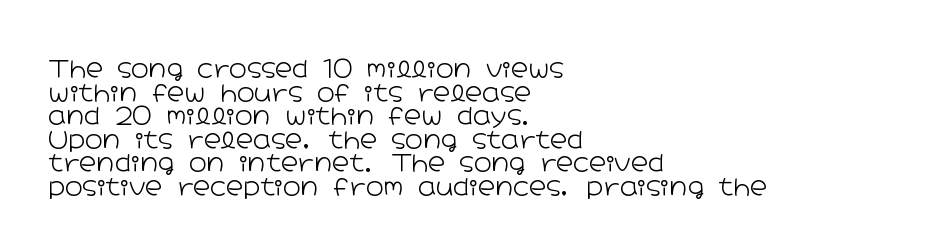
The image shows 24 px text type, upright; set left-aligned, tight line spacing (0.98x), normal letter spacing, not underlined.
